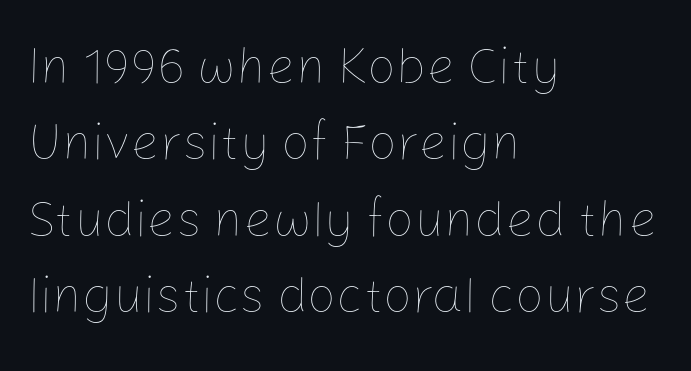
Q: Is the text bold? A: No.
Q: Is the text italic (slanted)? A: No, it is upright.
Q: Is the text underlined? A: No.
Q: How is the paragraph aligned? A: Left-aligned.
Q: Is the spacing between letters normal or unusually wide? A: Normal.
Q: Is the spacing between lines tight, normal or loose? A: Normal.
Q: Width (condensed, normal, or wide)? A: Normal.
Q: Stroke contrast? A: Low.
Q: x-height? A: Medium.
Q: Monospaced? A: No.
